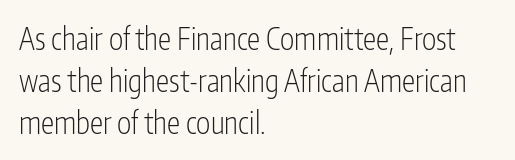
Spacing between characters is what you'd get straight out of the box. Think of a printed novel: that variable character pitch is what you see here. Quick note: not italic, upright. A classic flush-left, rag-right setting is used for this passage. Are there feet on the stems? There aren't — it's a sans.
